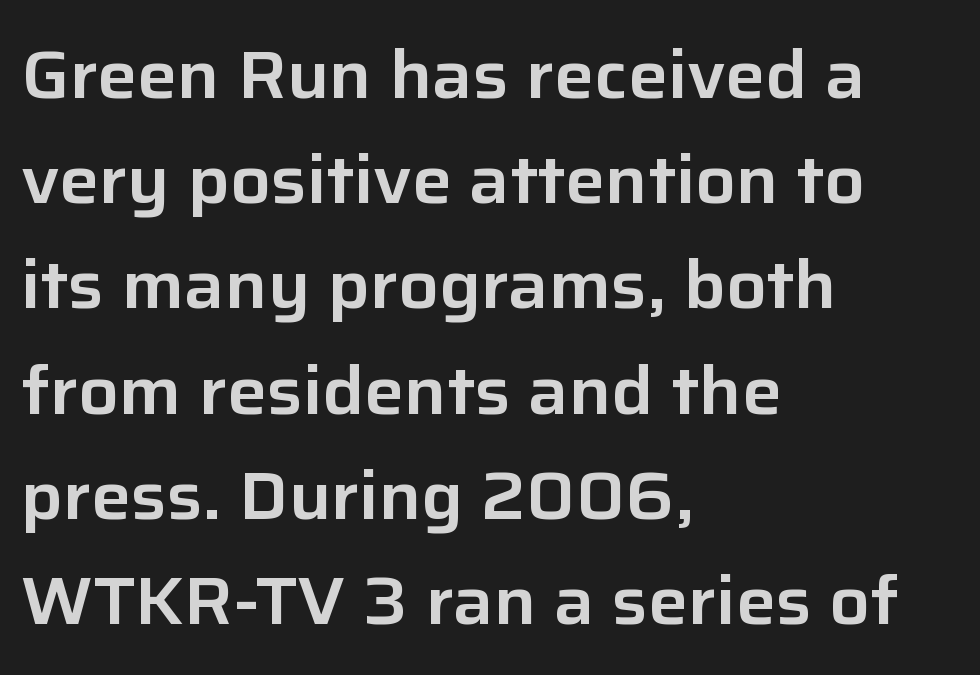
Q: Is the text italic (slanted)? A: No, it is upright.
Q: Is the typeface a serif or a sans-serif typeface? A: Sans-serif.
Q: Is the text underlined? A: No.
Q: How is the paragraph aligned? A: Left-aligned.
Q: Is the spacing between letters normal or unusually wide? A: Normal.
Q: Is the spacing between lines tight, normal or loose? A: Normal.
Q: Width (condensed, normal, or wide)? A: Normal.
Q: Stroke contrast? A: Low.
Q: x-height? A: Medium.
Q: Monospaced? A: No.
